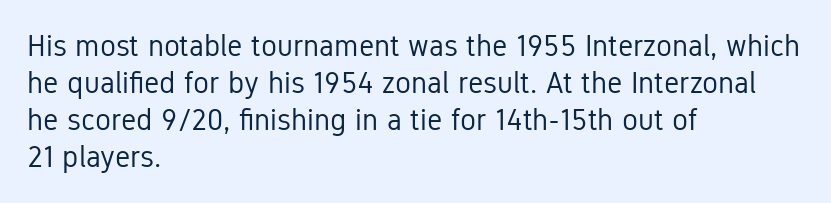
Q: Is the text bold? A: No.
Q: Is the text italic (slanted)? A: No, it is upright.
Q: Is the typeface a serif or a sans-serif typeface? A: Sans-serif.
Q: Is the text underlined? A: No.
Q: How is the paragraph aligned? A: Left-aligned.
Q: Is the spacing between letters normal or unusually wide? A: Normal.
Q: Width (condensed, normal, or wide)? A: Condensed.
Q: Stroke contrast? A: Low.
Q: x-height? A: Medium.
Q: Monospaced? A: No.
